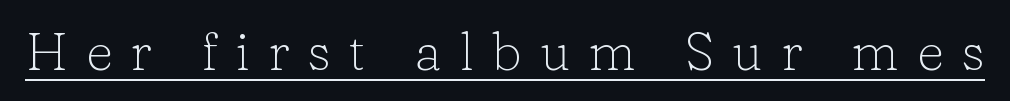
Q: Is the text bold? A: No.
Q: Is the text italic (slanted)? A: No, it is upright.
Q: Is the typeface a serif or a sans-serif typeface? A: Serif.
Q: Is the text underlined? A: Yes.
Q: Is the spacing between letters normal or unusually wide? A: Unusually wide.
Q: Width (condensed, normal, or wide)? A: Normal.
Q: Stroke contrast? A: Low.
Q: x-height? A: Medium.
Q: Monospaced? A: No.
